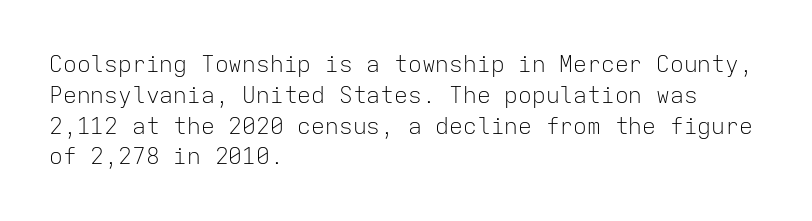
The image shows 23 px text type, upright; set left-aligned, normal line spacing (1.34x), normal letter spacing, not underlined.
